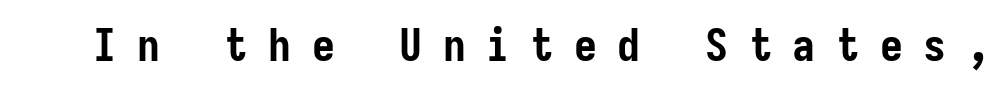
Only glyphs here, with clear space below each row. Vertical strokes here are truly vertical. No feet cap the strokes, marking this as sans-serif type. Tracking here is generous; glyphs stand well apart from one another. How heavy is the stroke? Heavy — this is a bold.
